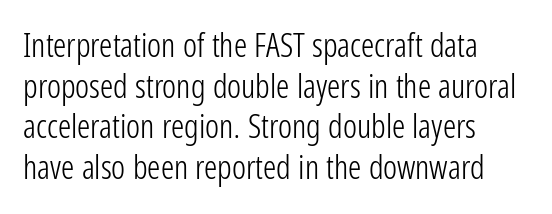
The image shows 33 px light, condensed sans-serif type, upright; set left-aligned, line spacing 1.23x, normal letter spacing, not underlined; low stroke contrast and a medium x-height.
